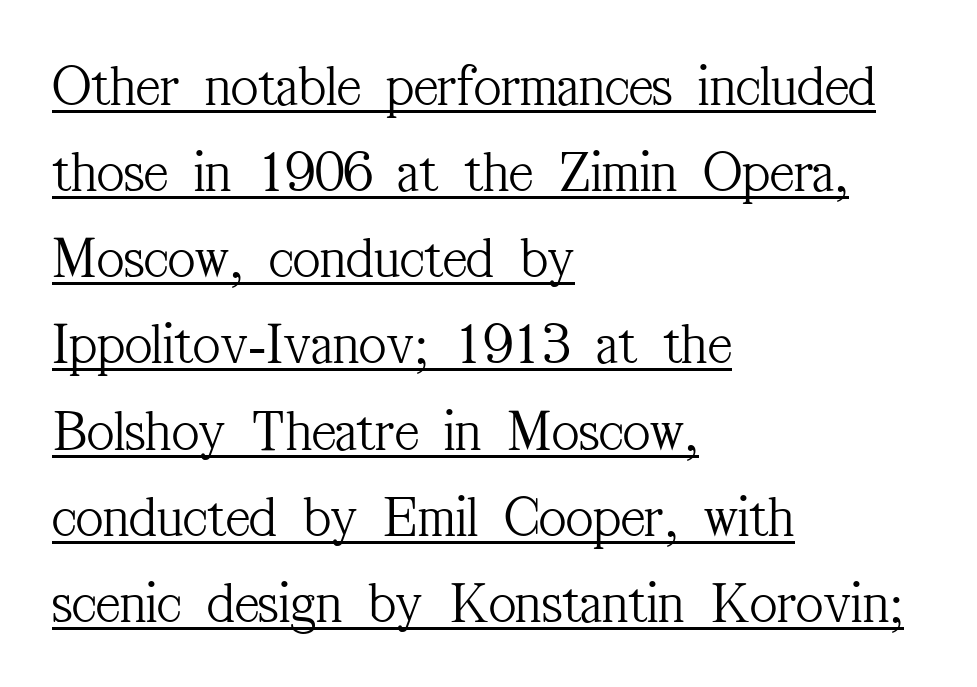
The image shows 59 px light, condensed serif type, upright; set left-aligned, normal line spacing (1.46x), normal letter spacing, underlined; medium stroke contrast and a medium x-height.
